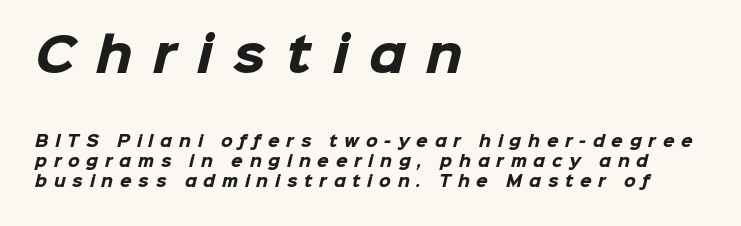
Q: Is the text bold? A: Yes.
Q: Is the typeface a serif or a sans-serif typeface? A: Sans-serif.
Q: Is the text underlined? A: No.
Q: How is the paragraph aligned? A: Left-aligned.
Q: Is the spacing between letters normal or unusually wide? A: Unusually wide.
Q: Is the spacing between lines tight, normal or loose? A: Normal.
Q: Which block of text is set in a larger size, the first (top) or the second (bottom)? A: The first (top) one.
Q: Width (condensed, normal, or wide)? A: Normal.
Q: Stroke contrast? A: Low.
Q: x-height? A: Medium.
Q: Monospaced? A: No.
